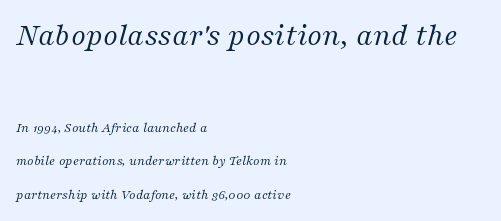
Compare the two chunks: the upper has the greater cap height. Stems here are at most as thick as an everyday book face. Rule under the text: the space is simply empty. Glyph-to-glyph distance matches everyday printed text.
